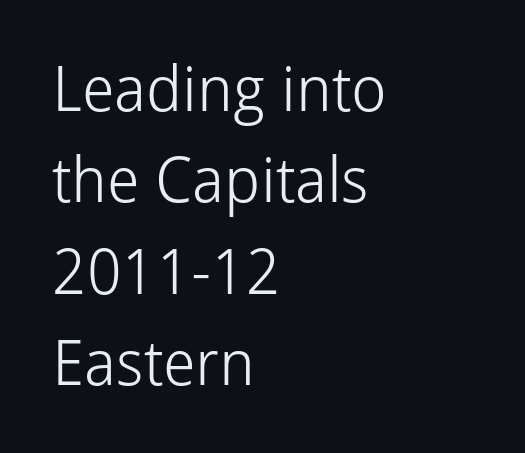
Q: Is the text bold? A: No.
Q: Is the text italic (slanted)? A: No, it is upright.
Q: Is the typeface a serif or a sans-serif typeface? A: Sans-serif.
Q: Is the text underlined? A: No.
Q: How is the paragraph aligned? A: Left-aligned.
Q: Is the spacing between letters normal or unusually wide? A: Normal.
Q: Is the spacing between lines tight, normal or loose? A: Normal.
Q: Width (condensed, normal, or wide)? A: Normal.
Q: Stroke contrast? A: Low.
Q: x-height? A: Medium.
Q: Monospaced? A: No.
